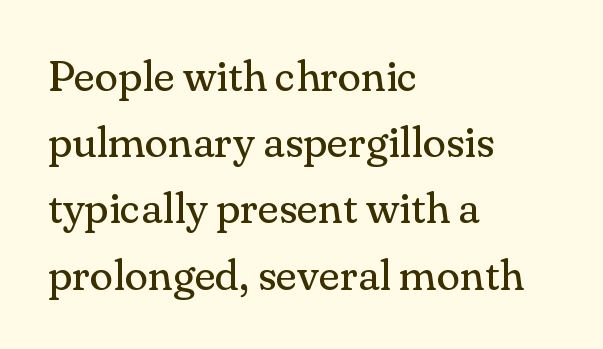
{"serif": "yes", "italic": "no", "bold": "no", "weight": "regular", "width": "normal", "stroke_contrast": "medium", "x_height": "small", "monospaced": "no", "underline": "no", "align": "left", "line_spacing": "normal", "line_spacing_ratio": 1.54, "letter_spacing": "normal", "letter_spacing_em": 0.0, "glyph_px": 43}
